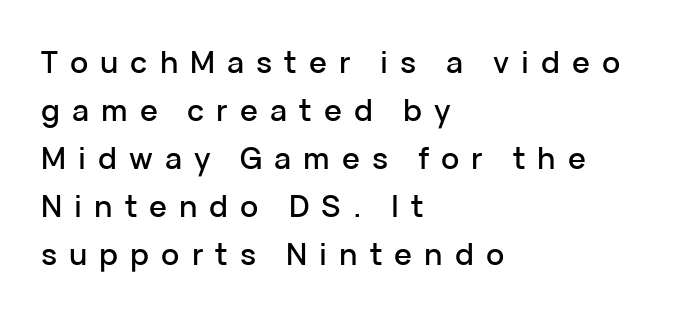
Q: Is the text italic (slanted)? A: No, it is upright.
Q: Is the typeface a serif or a sans-serif typeface? A: Sans-serif.
Q: Is the text underlined? A: No.
Q: How is the paragraph aligned? A: Left-aligned.
Q: Is the spacing between letters normal or unusually wide? A: Unusually wide.
Q: Is the spacing between lines tight, normal or loose? A: Normal.
Q: Width (condensed, normal, or wide)? A: Normal.
Q: Stroke contrast? A: Low.
Q: x-height? A: Medium.
Q: Monospaced? A: No.
